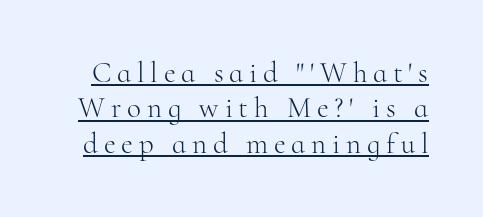
{"serif": "yes", "italic": "no", "bold": "no", "weight": "light", "width": "normal", "stroke_contrast": "high", "x_height": "small", "monospaced": "no", "underline": "yes", "line_spacing_ratio": 1.22, "letter_spacing": "wide", "letter_spacing_em": 0.2, "glyph_px": 29}
